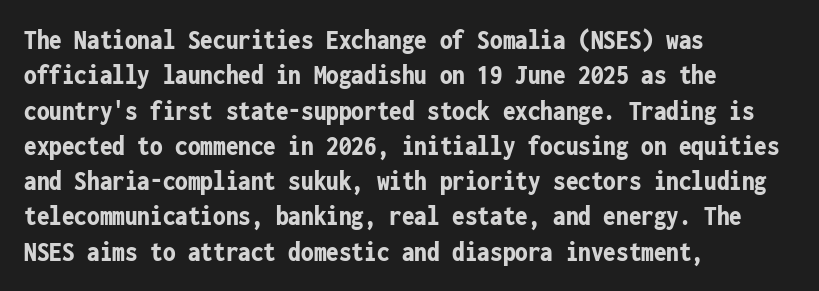
Rendered with straight, roman letterforms. Regarding leading, the lines here are spaced in the standard way. Compared with a centered layout, this one pins lines to the left instead. I'd call this a sans setting — the letters go barefoot.
